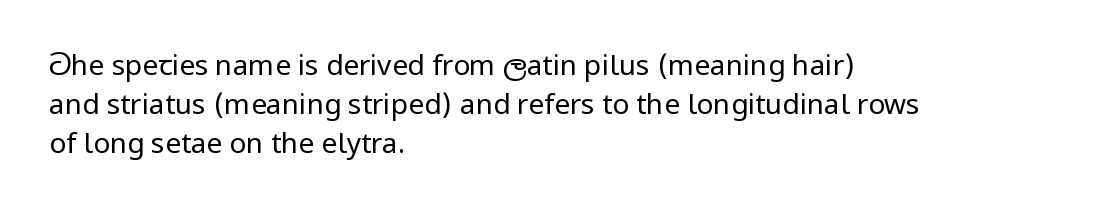
The image shows 28 px regular-weight sans-serif type, upright; set left-aligned, normal line spacing (1.4x), normal letter spacing, not underlined; low stroke contrast and a medium x-height.
